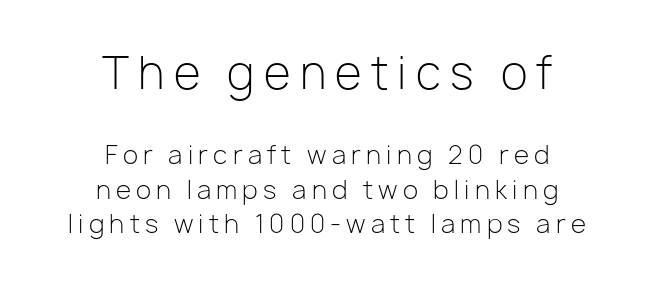
Bare-footed words on every line. The passage shown is typed in a proportional face where columns would drift. The passage shown is not bold in any degree. Nope, not italic — everything's standing straight. The type family on display is of the sans-serif kind.
